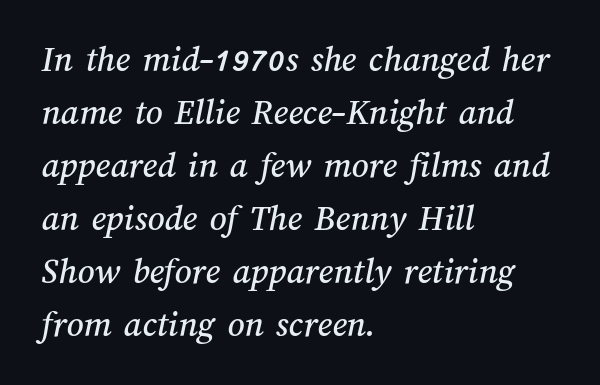
Q: Is the text underlined? A: No.
Q: How is the paragraph aligned? A: Left-aligned.
Q: Is the spacing between letters normal or unusually wide? A: Normal.
Q: Is the spacing between lines tight, normal or loose? A: Normal.
Q: Width (condensed, normal, or wide)? A: Normal.
Q: Stroke contrast? A: Medium.
Q: x-height? A: Medium.
Q: Monospaced? A: No.
